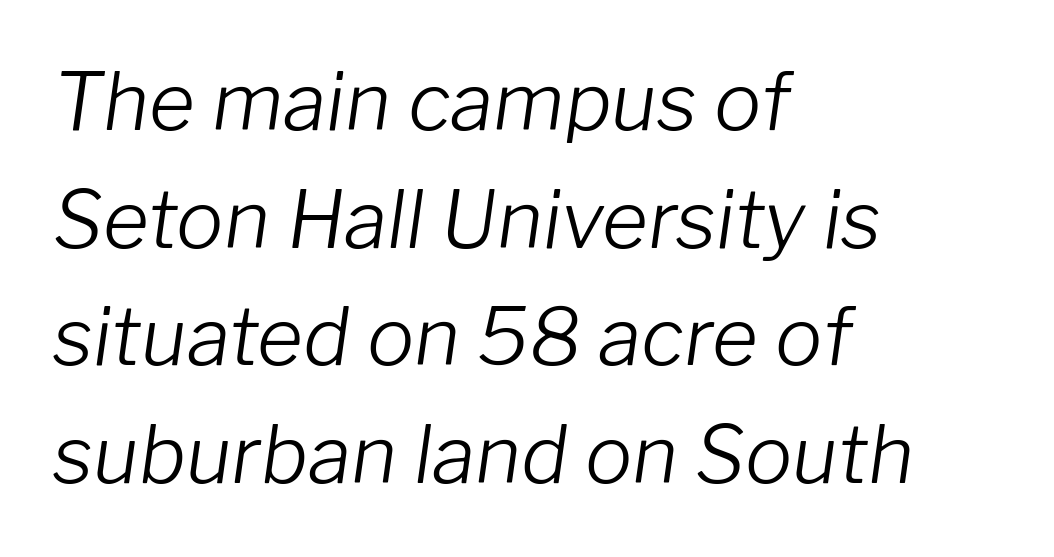
Q: Is the text bold? A: No.
Q: Is the text italic (slanted)? A: Yes, it leans right by about 8 degrees.
Q: Is the text underlined? A: No.
Q: How is the paragraph aligned? A: Left-aligned.
Q: Is the spacing between letters normal or unusually wide? A: Normal.
Q: Is the spacing between lines tight, normal or loose? A: Normal.
Q: Width (condensed, normal, or wide)? A: Normal.
Q: Stroke contrast? A: Low.
Q: x-height? A: Medium.
Q: Monospaced? A: No.
